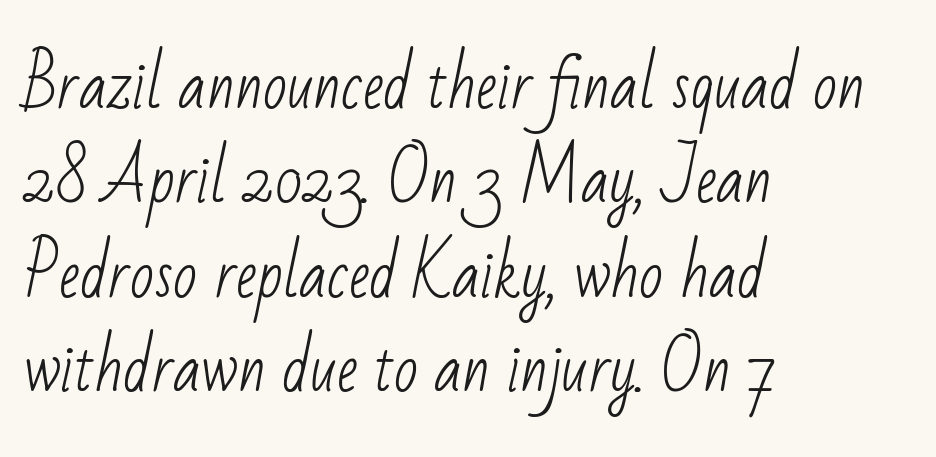
A typesetter would label this face a sans. The letters advance in unequal steps, a hallmark of proportional type. A classic flush-left, rag-right setting is used for this passage. If you measured baseline to baseline, you'd find a middling distance. Descender tails drop into unmarked territory.
